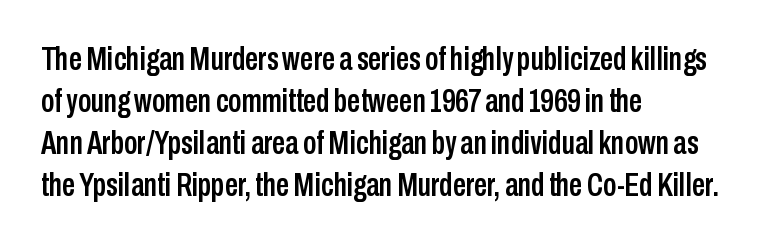
The image shows 33 px condensed sans-serif type, upright; set left-aligned, normal line spacing (1.27x), normal letter spacing, not underlined; low stroke contrast and a medium x-height.
